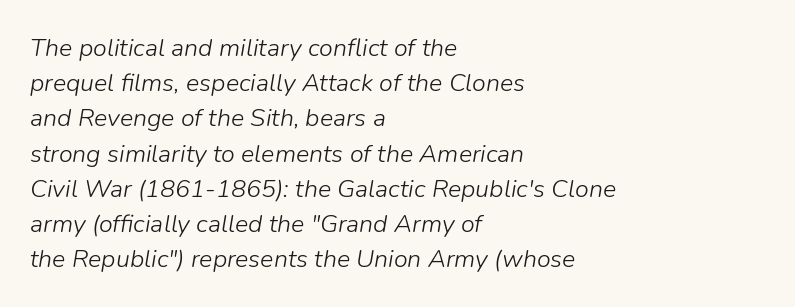
The image shows 25 px text type, italic (leaning right); set left-aligned, normal line spacing (1.41x), normal letter spacing, not underlined.
